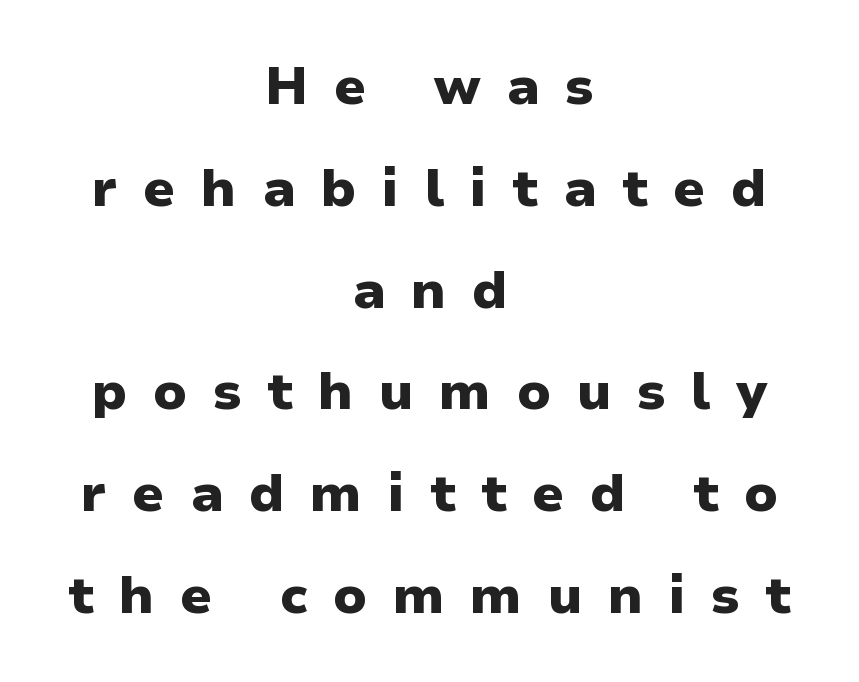
{"serif": "no", "italic": "no", "bold": "yes", "weight": "heavy", "width": "normal", "stroke_contrast": "low", "x_height": "medium", "monospaced": "no", "underline": "no", "align": "center", "line_spacing": "loose", "line_spacing_ratio": 1.92, "letter_spacing": "wide", "letter_spacing_em": 0.48, "glyph_px": 53}
